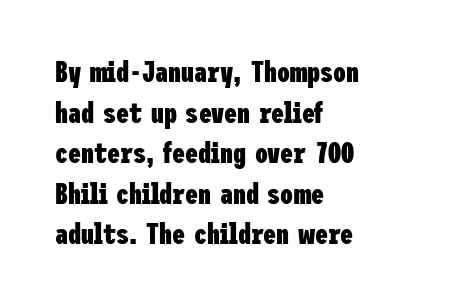
Q: Is the text bold? A: Yes.
Q: Is the text italic (slanted)? A: No, it is upright.
Q: Is the typeface a serif or a sans-serif typeface? A: Sans-serif.
Q: Is the text underlined? A: No.
Q: How is the paragraph aligned? A: Left-aligned.
Q: Is the spacing between letters normal or unusually wide? A: Normal.
Q: Is the spacing between lines tight, normal or loose? A: Normal.
Q: Width (condensed, normal, or wide)? A: Condensed.
Q: Stroke contrast? A: Low.
Q: x-height? A: Medium.
